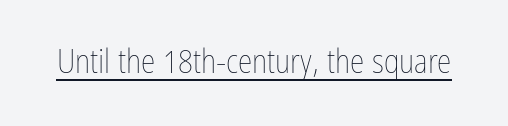
Looks like regular typesetting: each glyph gets only the width it needs. This sample uses an upright cut, with every glyph sitting square on the baseline. Caption: face not bold, strokes unweighted. You can see a thin bar hugging the bottom of the glyphs.
